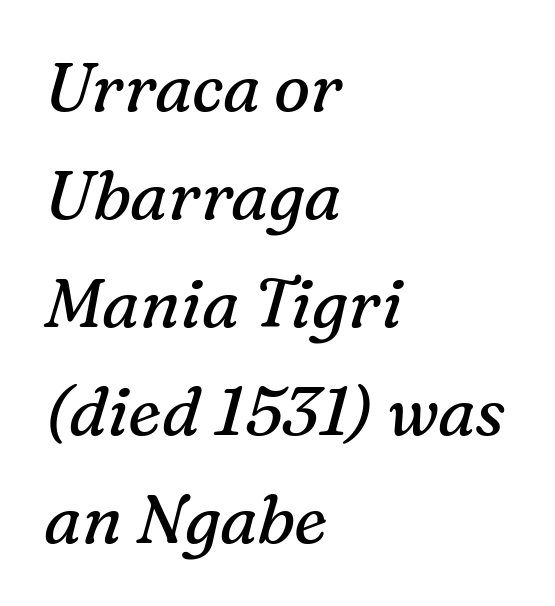
Q: Is the text bold? A: No.
Q: Is the text italic (slanted)? A: Yes, it leans right by about 16 degrees.
Q: Is the typeface a serif or a sans-serif typeface? A: Serif.
Q: Is the text underlined? A: No.
Q: How is the paragraph aligned? A: Left-aligned.
Q: Is the spacing between letters normal or unusually wide? A: Normal.
Q: Is the spacing between lines tight, normal or loose? A: Normal.
Q: Width (condensed, normal, or wide)? A: Normal.
Q: Stroke contrast? A: Medium.
Q: x-height? A: Medium.
Q: Monospaced? A: No.
